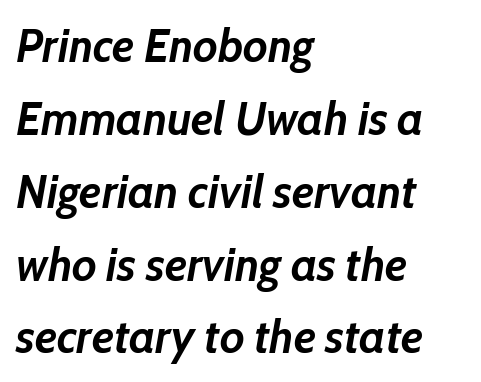
Q: Is the text bold? A: Yes.
Q: Is the text italic (slanted)? A: Yes, it leans right by about 10 degrees.
Q: Is the text underlined? A: No.
Q: How is the paragraph aligned? A: Left-aligned.
Q: Is the spacing between letters normal or unusually wide? A: Normal.
Q: Is the spacing between lines tight, normal or loose? A: Normal.
Q: Width (condensed, normal, or wide)? A: Normal.
Q: Stroke contrast? A: Low.
Q: x-height? A: Medium.
Q: Monospaced? A: No.
